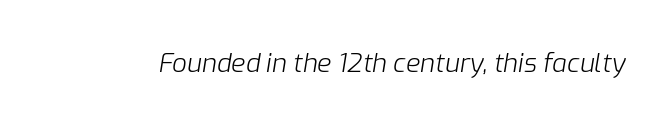
{"italic": "yes", "lean": "right", "slant_degrees": 9, "bold": "no", "underline": "no", "letter_spacing": "normal", "letter_spacing_em": 0.0, "glyph_px": 26}
